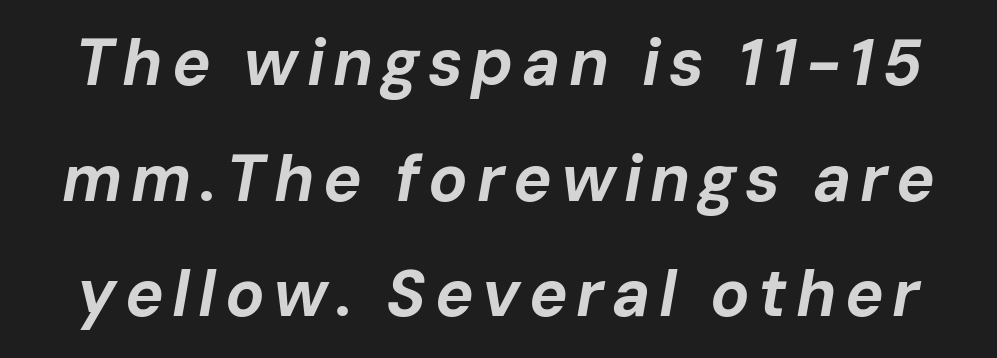
The image shows 65 px bold type, italic (leaning right); set line spacing 1.78x, not underlined; low stroke contrast and a medium x-height.
